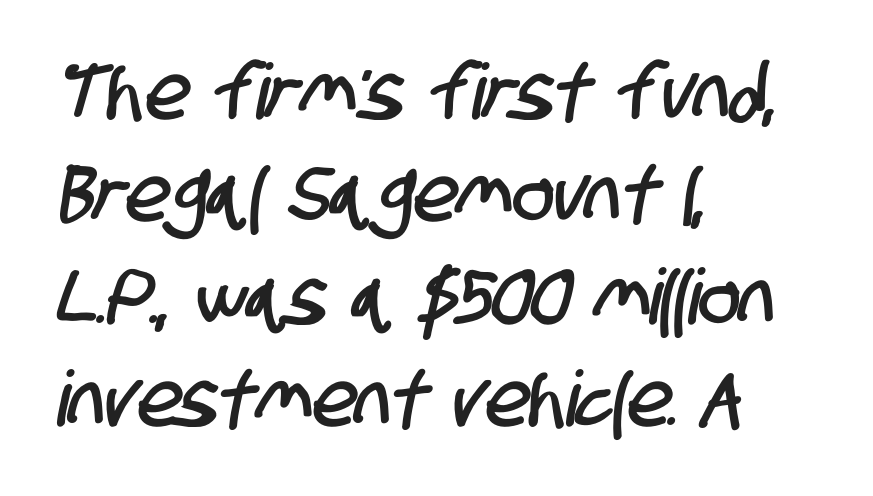
The image shows 77 px condensed sans-serif type; set left-aligned, normal line spacing (1.33x), normal letter spacing, not underlined; low stroke contrast and a large x-height.
